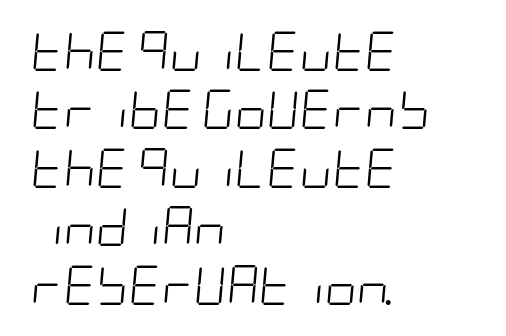
{"italic": "yes", "lean": "right", "slant_degrees": 5, "bold": "no", "weight": "light", "width": "condensed", "stroke_contrast": "low", "x_height": "large", "underline": "no", "align": "left", "line_spacing": "normal", "line_spacing_ratio": 1.46, "letter_spacing": "normal", "letter_spacing_em": 0.0, "glyph_px": 40}
